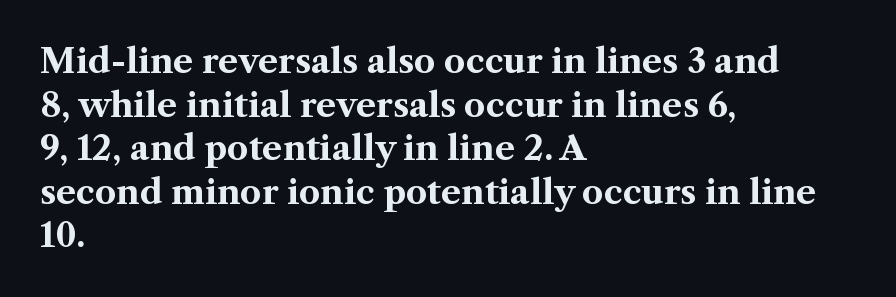
{"serif": "yes", "italic": "no", "bold": "yes", "weight": "bold", "width": "normal", "stroke_contrast": "medium", "x_height": "medium", "monospaced": "no", "underline": "no", "align": "left", "line_spacing": "normal", "line_spacing_ratio": 1.28, "letter_spacing": "normal", "letter_spacing_em": 0.0, "glyph_px": 34}
